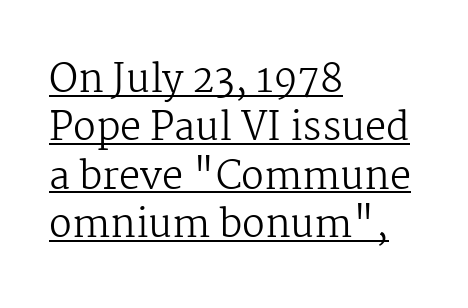
These lines are composed in type with serifs. One glance says typical: line gaps are just what's usual. Caption: lettering with a line underneath. Heft: none added — not bold.
